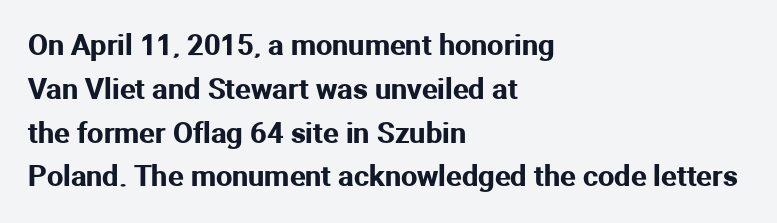
Q: Is the text italic (slanted)? A: No, it is upright.
Q: Is the typeface a serif or a sans-serif typeface? A: Sans-serif.
Q: Is the text underlined? A: No.
Q: How is the paragraph aligned? A: Left-aligned.
Q: Is the spacing between letters normal or unusually wide? A: Normal.
Q: Is the spacing between lines tight, normal or loose? A: Normal.
Q: Width (condensed, normal, or wide)? A: Normal.
Q: Stroke contrast? A: Medium.
Q: x-height? A: Medium.
Q: Monospaced? A: No.
